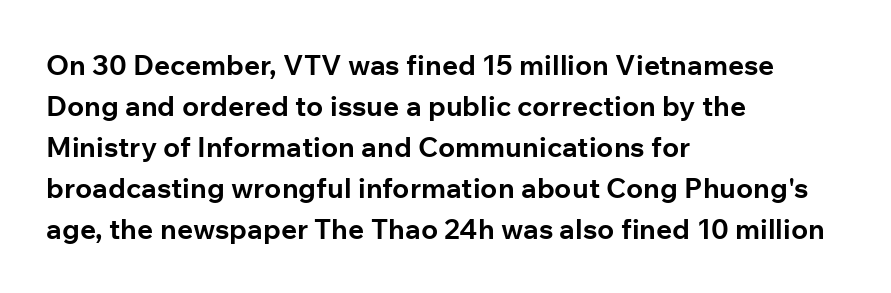
Q: Is the text bold? A: Yes.
Q: Is the text italic (slanted)? A: No, it is upright.
Q: Is the typeface a serif or a sans-serif typeface? A: Sans-serif.
Q: Is the text underlined? A: No.
Q: How is the paragraph aligned? A: Left-aligned.
Q: Is the spacing between letters normal or unusually wide? A: Normal.
Q: Is the spacing between lines tight, normal or loose? A: Normal.
Q: Width (condensed, normal, or wide)? A: Normal.
Q: Stroke contrast? A: Low.
Q: x-height? A: Medium.
Q: Monospaced? A: No.
